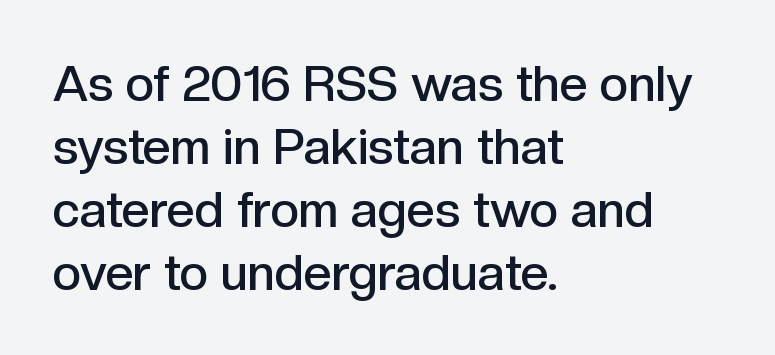
The image shows 50 px semibold sans-serif type, upright; set left-aligned, normal line spacing (1.26x), normal letter spacing, not underlined; a medium x-height.
